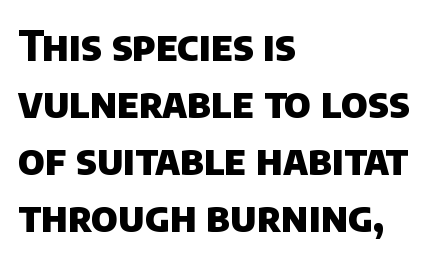
{"serif": "no", "bold": "yes", "weight": "heavy", "width": "normal", "stroke_contrast": "low", "x_height": "large", "monospaced": "no", "underline": "no", "align": "left", "line_spacing": "normal", "line_spacing_ratio": 1.39, "letter_spacing": "normal", "letter_spacing_em": 0.0, "glyph_px": 41}
